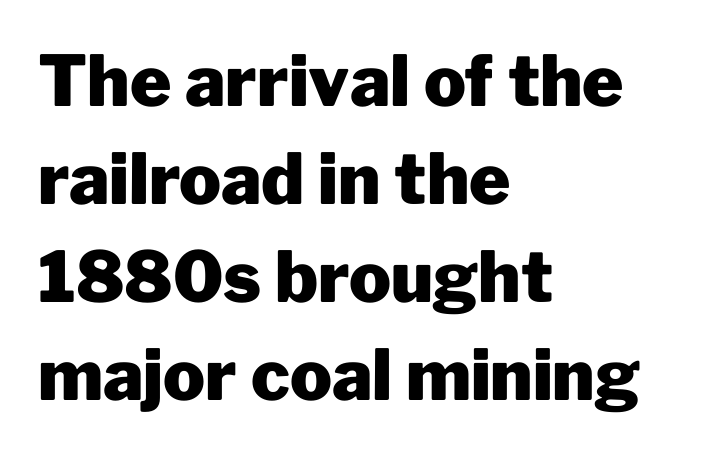
Q: Is the text bold? A: Yes.
Q: Is the text italic (slanted)? A: No, it is upright.
Q: Is the typeface a serif or a sans-serif typeface? A: Sans-serif.
Q: Is the text underlined? A: No.
Q: How is the paragraph aligned? A: Left-aligned.
Q: Is the spacing between letters normal or unusually wide? A: Normal.
Q: Is the spacing between lines tight, normal or loose? A: Normal.
Q: Width (condensed, normal, or wide)? A: Normal.
Q: Stroke contrast? A: Low.
Q: x-height? A: Medium.
Q: Monospaced? A: No.
